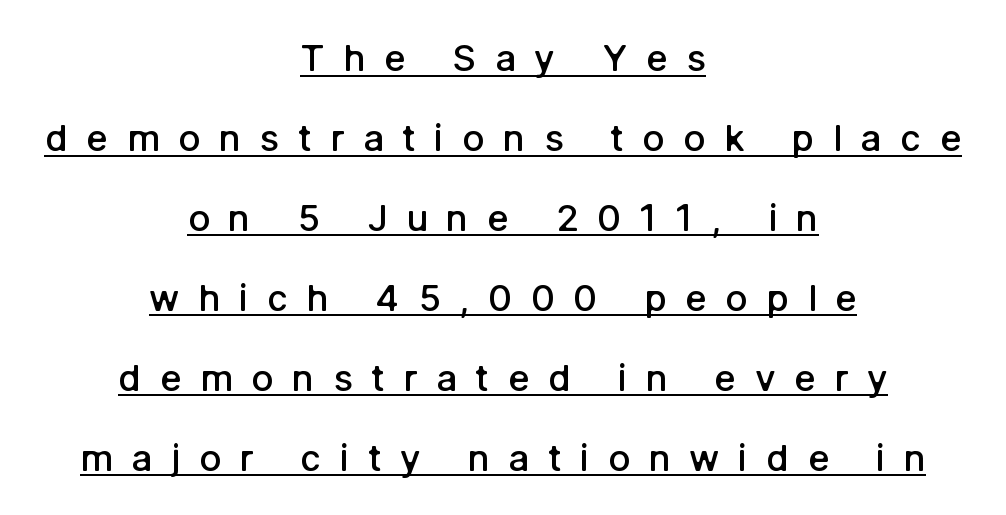
{"serif": "no", "italic": "no", "bold": "semi", "weight": "semibold", "width": "normal", "stroke_contrast": "low", "x_height": "medium", "monospaced": "no", "underline": "yes", "align": "center", "line_spacing": "loose", "line_spacing_ratio": 2.16, "letter_spacing": "wide", "letter_spacing_em": 0.5, "glyph_px": 37}
